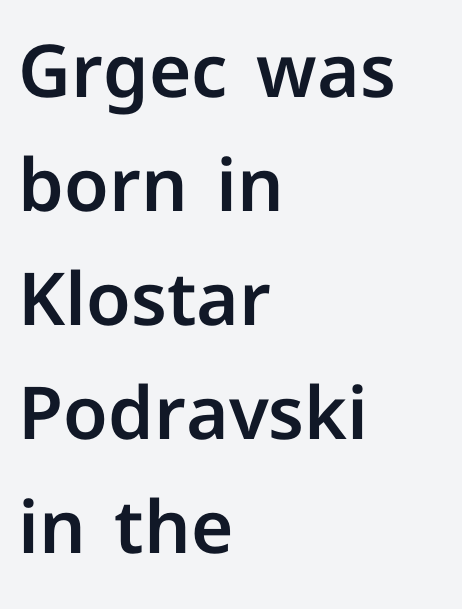
The image shows 73 px sans-serif type, upright; set left-aligned, normal line spacing (1.56x), normal letter spacing, not underlined; low stroke contrast and a medium x-height.
